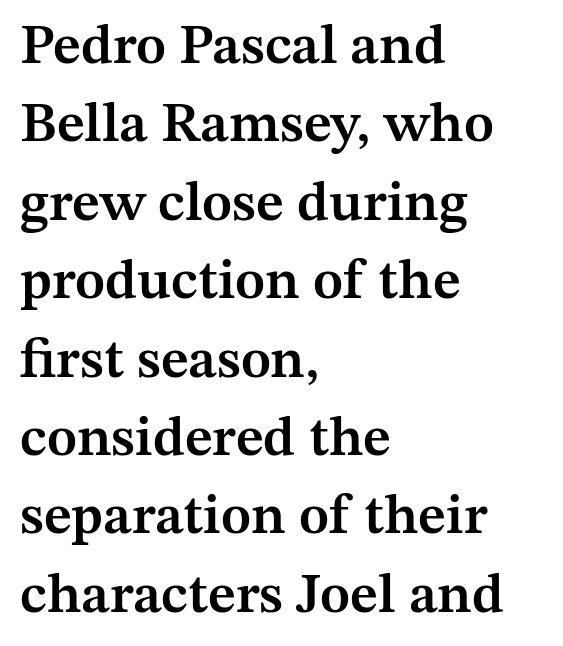
The image shows 56 px semibold serif type, upright; set left-aligned, normal line spacing (1.4x), normal letter spacing, not underlined; medium stroke contrast and a medium x-height.
